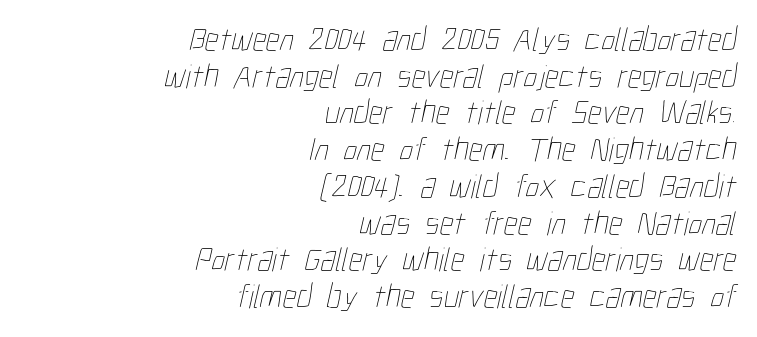
Q: Is the text bold? A: No.
Q: Is the text underlined? A: No.
Q: How is the paragraph aligned? A: Right-aligned.
Q: Is the spacing between letters normal or unusually wide? A: Normal.
Q: Is the spacing between lines tight, normal or loose? A: Tight.
Q: Width (condensed, normal, or wide)? A: Condensed.
Q: Stroke contrast? A: Low.
Q: x-height? A: Medium.
Q: Monospaced? A: No.
